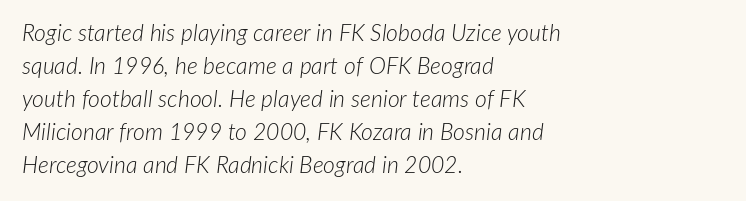
{"italic": "yes", "lean": "right", "slant_degrees": 7, "bold": "no", "underline": "no", "align": "left", "line_spacing": "normal", "line_spacing_ratio": 1.44, "letter_spacing": "normal", "letter_spacing_em": 0.0, "glyph_px": 23}
